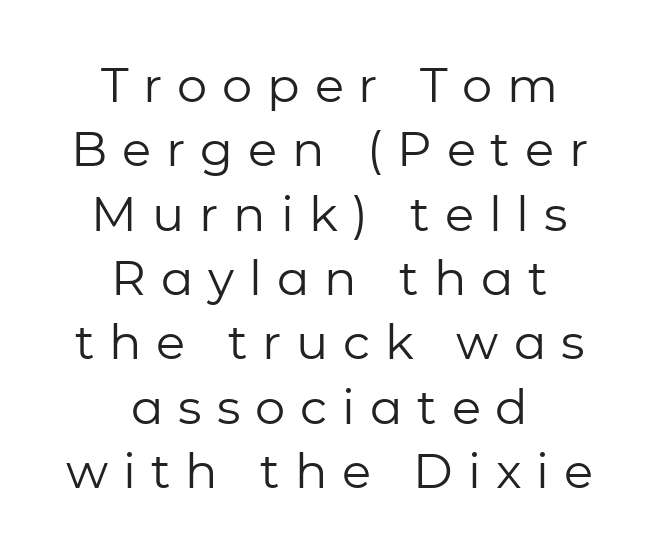
The letters carry no serifs — their stems end cleanly without finishing strokes. Whoever set this chose a conventional vertical rhythm. Reading down the block, each line starts at a different indent, mirrored at its end. The zone under the glyphs is completely vacant. This is the regular roman posture of the typeface. The font is comparable to plain body text, perhaps lighter.
